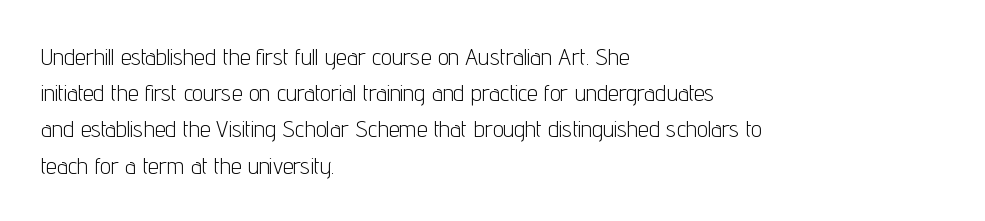
The image shows 24 px text type, upright; set left-aligned, normal line spacing (1.51x), normal letter spacing, not underlined.
